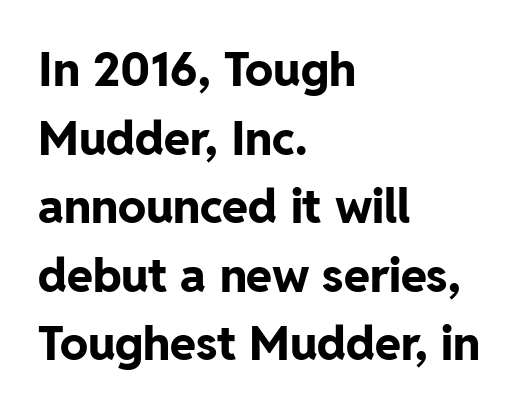
Q: Is the text bold? A: Yes.
Q: Is the text italic (slanted)? A: No, it is upright.
Q: Is the typeface a serif or a sans-serif typeface? A: Sans-serif.
Q: Is the text underlined? A: No.
Q: How is the paragraph aligned? A: Left-aligned.
Q: Is the spacing between letters normal or unusually wide? A: Normal.
Q: Is the spacing between lines tight, normal or loose? A: Normal.
Q: Width (condensed, normal, or wide)? A: Normal.
Q: Stroke contrast? A: Low.
Q: x-height? A: Medium.
Q: Monospaced? A: No.
